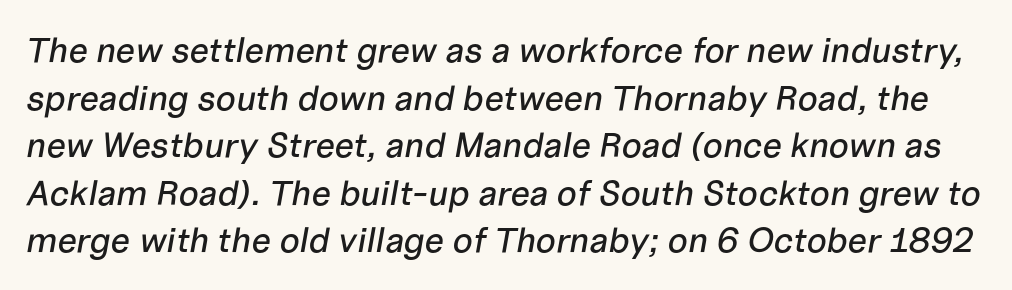
Q: Is the text italic (slanted)? A: Yes, it leans right by about 10 degrees.
Q: Is the text underlined? A: No.
Q: Is the spacing between letters normal or unusually wide? A: Normal.
Q: Is the spacing between lines tight, normal or loose? A: Normal.
Q: Width (condensed, normal, or wide)? A: Normal.
Q: Stroke contrast? A: Low.
Q: x-height? A: Medium.
Q: Monospaced? A: No.
